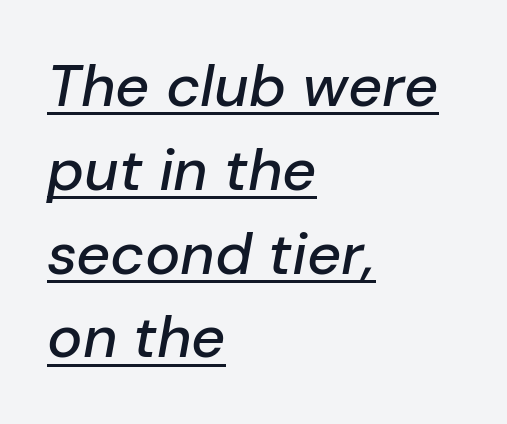
The image shows 59 px text type, italic (leaning right); set left-aligned, normal line spacing (1.42x), normal letter spacing, underlined; low stroke contrast and a medium x-height.
